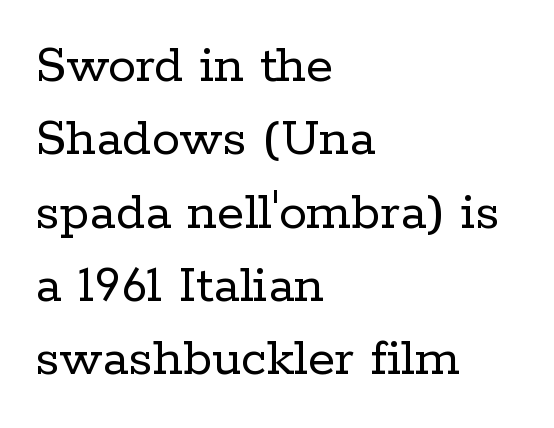
What kind of face is this? One with serifs. The passage shown is typed in a proportional face where columns would drift. The font is comparable to plain body text, perhaps lighter. Line beginnings align vertically; line endings do not. Successive baselines arrive at the customary interval. The area under the type is left untouched.
